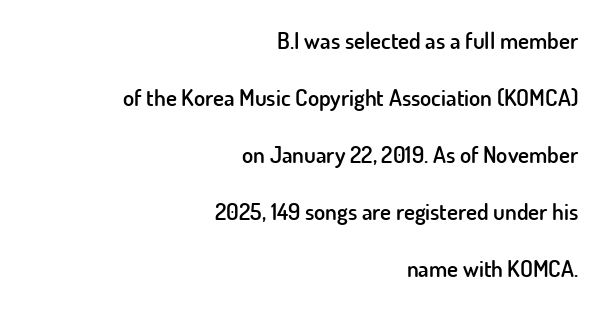
The image shows 23 px text type, upright; set right-aligned, loose line spacing (2.48x), normal letter spacing, not underlined.
